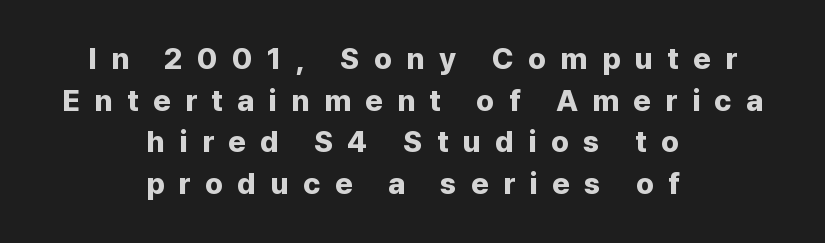
Q: Is the text bold? A: Yes.
Q: Is the text italic (slanted)? A: No, it is upright.
Q: Is the typeface a serif or a sans-serif typeface? A: Sans-serif.
Q: Is the text underlined? A: No.
Q: How is the paragraph aligned? A: Centered.
Q: Is the spacing between letters normal or unusually wide? A: Unusually wide.
Q: Is the spacing between lines tight, normal or loose? A: Normal.
Q: Width (condensed, normal, or wide)? A: Normal.
Q: Stroke contrast? A: Low.
Q: x-height? A: Medium.
Q: Monospaced? A: No.
